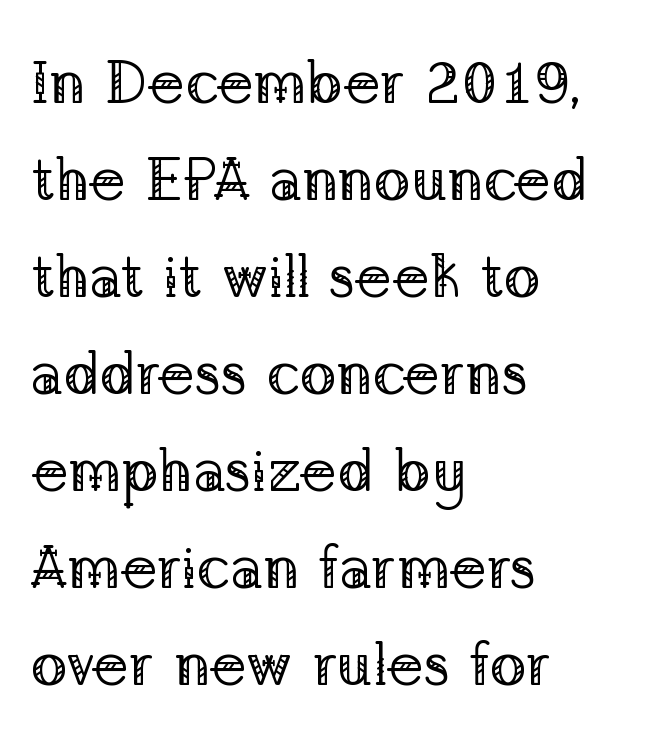
Q: Is the text bold? A: No.
Q: Is the text italic (slanted)? A: No, it is upright.
Q: Is the typeface a serif or a sans-serif typeface? A: Serif.
Q: Is the text underlined? A: No.
Q: How is the paragraph aligned? A: Left-aligned.
Q: Is the spacing between letters normal or unusually wide? A: Normal.
Q: Is the spacing between lines tight, normal or loose? A: Normal.
Q: Width (condensed, normal, or wide)? A: Normal.
Q: Stroke contrast? A: Low.
Q: x-height? A: Medium.
Q: Monospaced? A: No.
